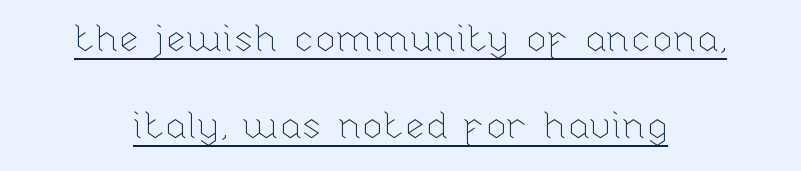
{"italic": "no", "bold": "no", "weight": "thin", "width": "normal", "stroke_contrast": "low", "x_height": "medium", "monospaced": "no", "underline": "yes", "line_spacing": "loose", "line_spacing_ratio": 2.29, "letter_spacing": "normal", "letter_spacing_em": 0.0, "glyph_px": 38}
